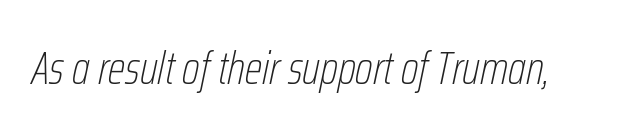
{"italic": "yes", "lean": "right", "slant_degrees": 12, "bold": "no", "weight": "thin", "width": "condensed", "stroke_contrast": "low", "x_height": "medium", "monospaced": "no", "underline": "no", "letter_spacing": "normal", "letter_spacing_em": 0.0, "glyph_px": 46}
